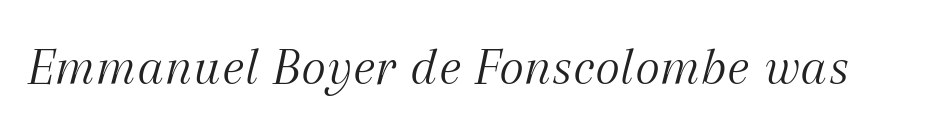
{"serif": "yes", "italic": "yes", "lean": "right", "slant_degrees": 12, "bold": "no", "weight": "light", "width": "normal", "stroke_contrast": "medium", "x_height": "medium", "monospaced": "no", "underline": "no", "letter_spacing": "normal", "letter_spacing_em": 0.0, "glyph_px": 54}
